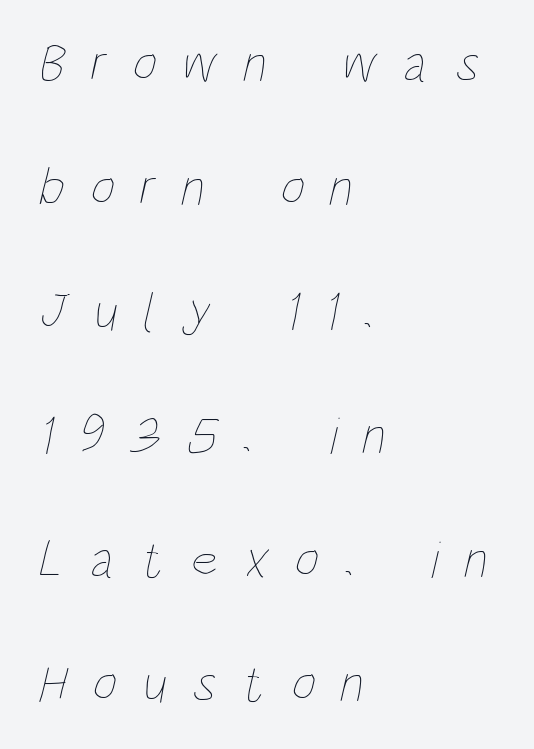
Anything drawn beneath the words? Only blank space. Proportional: the letters do not fall into vertical columns. No extra ink here — the face is not bold. Summary of vertical rhythm: relaxed, with wide interline spacing.
